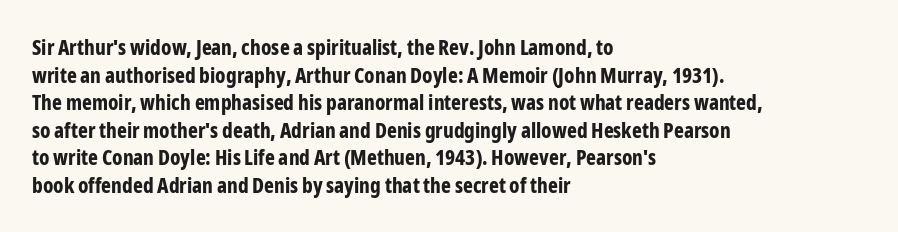
{"italic": "no", "bold": "yes", "underline": "no", "align": "left", "line_spacing": "normal", "line_spacing_ratio": 1.31, "letter_spacing": "normal", "letter_spacing_em": 0.0, "glyph_px": 21}
